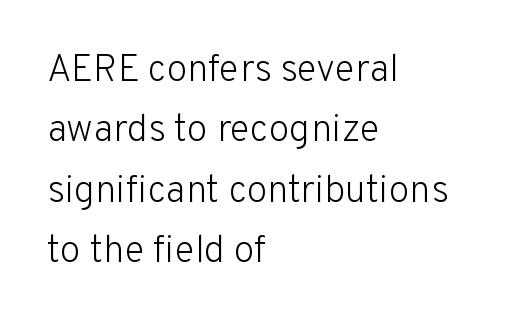
{"serif": "no", "italic": "no", "bold": "no", "weight": "light", "width": "normal", "stroke_contrast": "low", "x_height": "medium", "monospaced": "no", "underline": "no", "align": "left", "line_spacing": "normal", "line_spacing_ratio": 1.59, "letter_spacing": "normal", "letter_spacing_em": 0.0, "glyph_px": 38}
